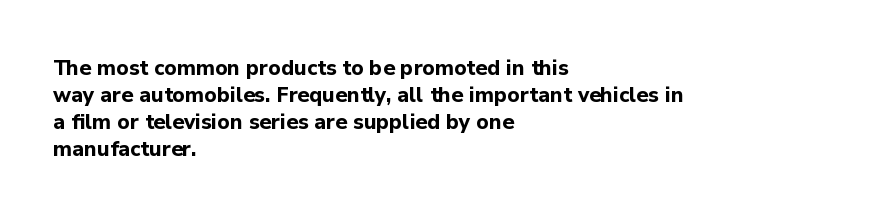
Q: Is the text bold? A: Yes.
Q: Is the text italic (slanted)? A: No, it is upright.
Q: Is the text underlined? A: No.
Q: How is the paragraph aligned? A: Left-aligned.
Q: Is the spacing between letters normal or unusually wide? A: Normal.
Q: Is the spacing between lines tight, normal or loose? A: Normal.
